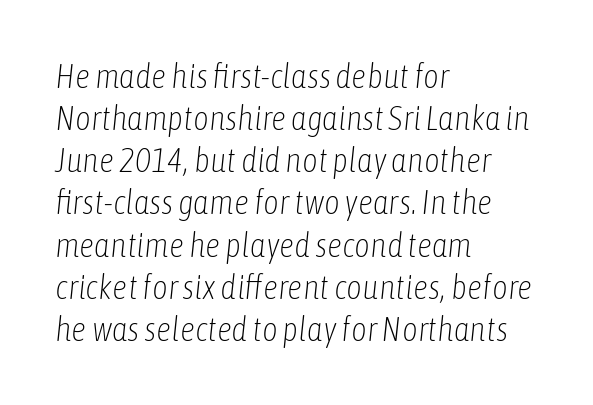
The image shows 34 px light, condensed type, italic (leaning right); set left-aligned, line spacing 1.24x, normal letter spacing, not underlined; low stroke contrast and a medium x-height.
